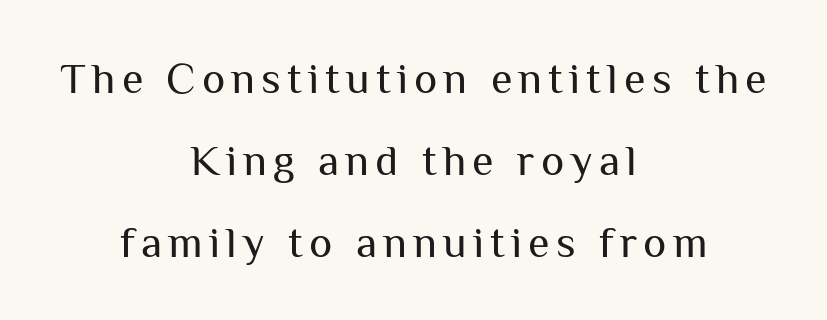
No feet cap the strokes, marking this as sans-serif type. The specimen reads as upright at a glance. This rendering features lettering with no underline. Alignment: centered.
